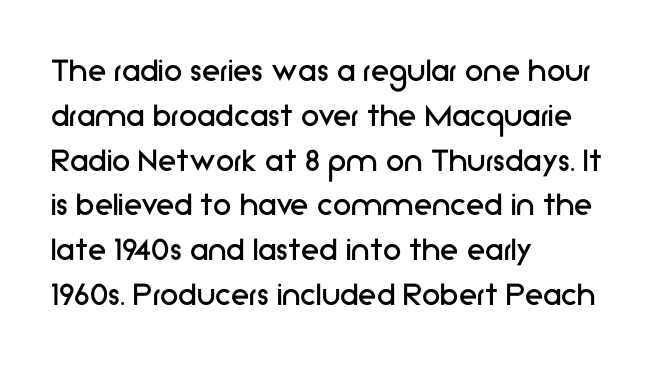
How are the letters spaced? Ordinarily, with no added tracking. A classic flush-left, rag-right setting is used for this passage. A typesetter would label this face a sans. The type sits square on the baseline with zero lean.
